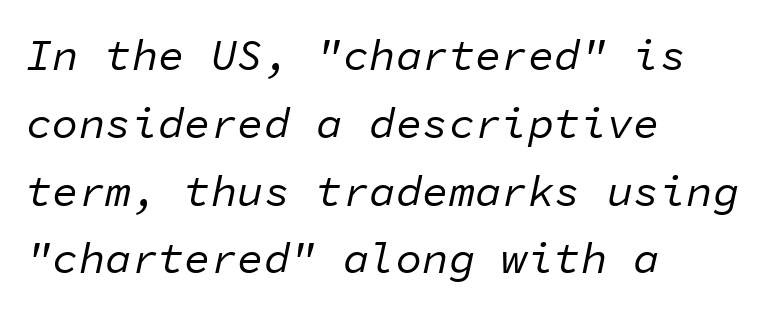
The image shows 44 px regular-weight type, italic (leaning right), monospaced; set left-aligned, normal line spacing (1.54x), normal letter spacing, not underlined; low stroke contrast and a medium x-height.
